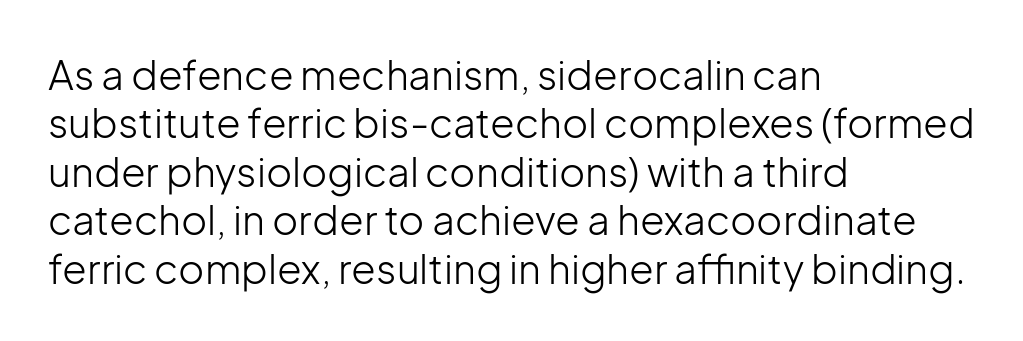
This sample uses plain, unmodified letter spacing. Varying glyph widths throughout — classic text-font behaviour. Classification — sans serif. The lettering holds an erect, upright posture throughout. The letters look calm and open, with moderate or lighter stems. The compositor pushed each line to the left boundary.
